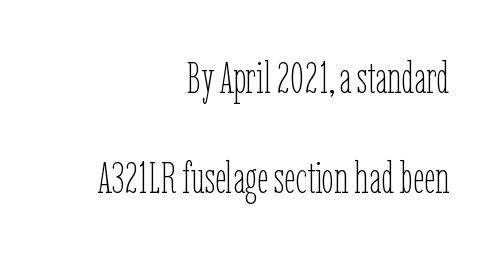
The image shows 44 px thin, condensed type, upright; set right-aligned, loose line spacing (2.27x), normal letter spacing, not underlined; low stroke contrast and a medium x-height.
